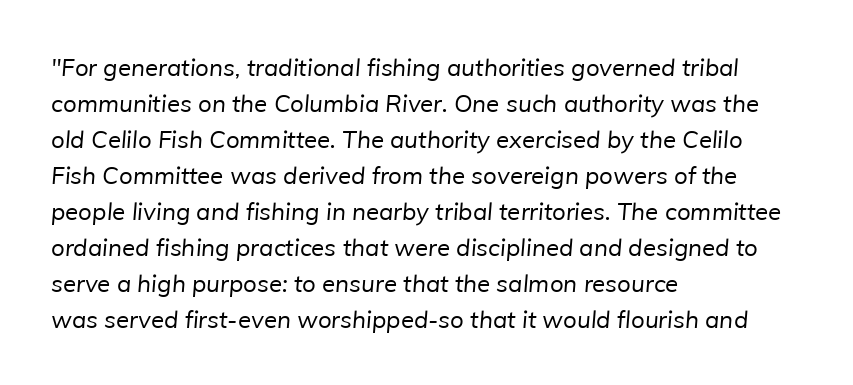
The image shows 24 px text type; set left-aligned, normal line spacing (1.5x), normal letter spacing, not underlined.
